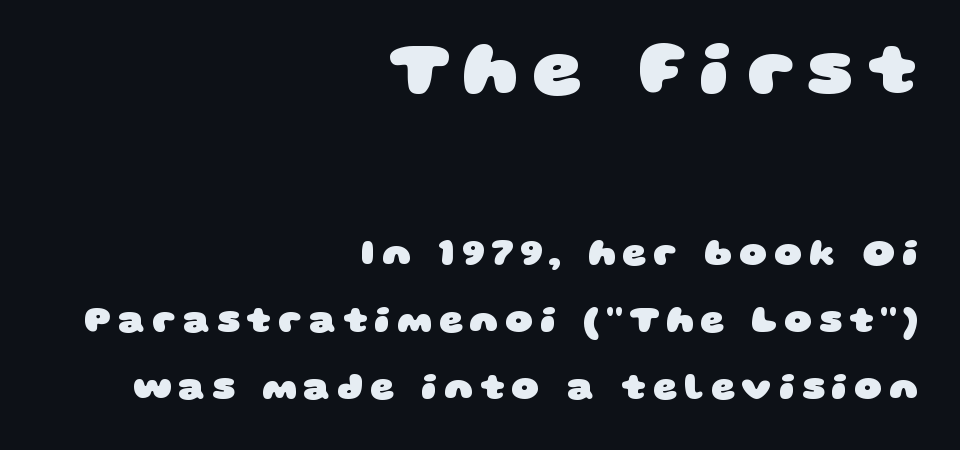
The image shows 77 px heavy, wide sans-serif type; set right-aligned, line spacing 1.76x, not underlined; the first (top) block is 2.03x larger; low stroke contrast and a large x-height.
